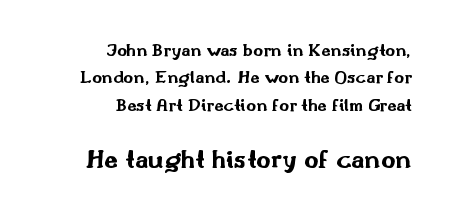
Does the leading feel generous? No, just average. This rendering employs a face without finishing strokes, i.e., a sans-serif. Visually, the bottom section dominates because its glyphs are scaled up. The face used here is rendered with its standard letterfit.
